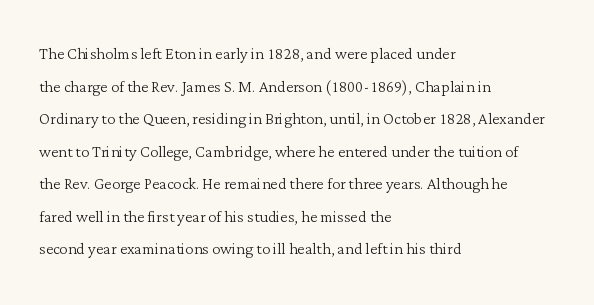
The axis of the letterforms is exactly vertical. Here the glyphs are tracked normally, forming tight word shapes. Descenders hang freely into open space. Line beginnings align vertically; line endings do not. The rows are spaced the way most documents space them.
